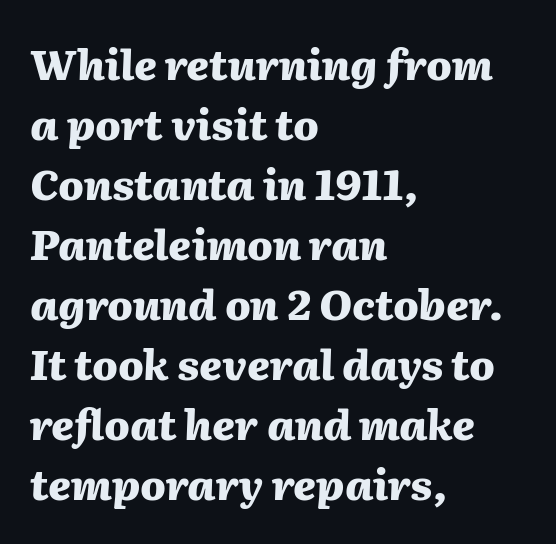
Q: Is the text bold? A: Yes.
Q: Is the text italic (slanted)? A: Yes, it leans right by about 2 degrees.
Q: Is the text underlined? A: No.
Q: How is the paragraph aligned? A: Left-aligned.
Q: Is the spacing between letters normal or unusually wide? A: Normal.
Q: Is the spacing between lines tight, normal or loose? A: Normal.
Q: Width (condensed, normal, or wide)? A: Normal.
Q: Stroke contrast? A: Medium.
Q: x-height? A: Medium.
Q: Monospaced? A: No.
